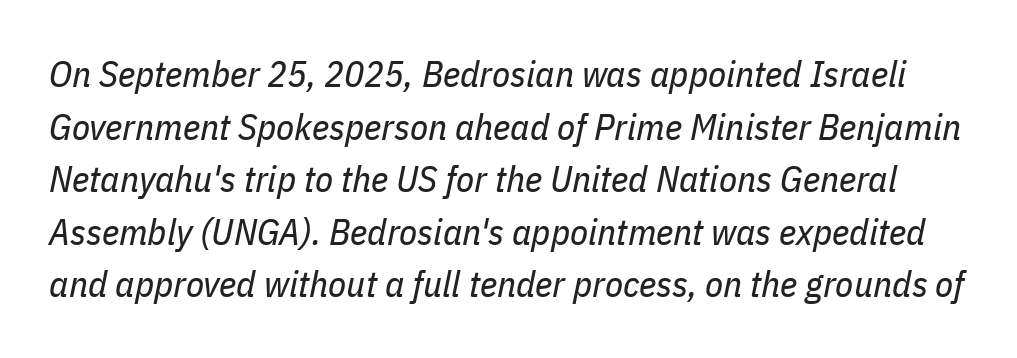
{"italic": "yes", "lean": "right", "slant_degrees": 11, "bold": "no", "weight": "regular", "width": "condensed", "stroke_contrast": "low", "x_height": "medium", "monospaced": "no", "underline": "no", "line_spacing": "normal", "line_spacing_ratio": 1.42, "letter_spacing": "normal", "letter_spacing_em": 0.0, "glyph_px": 37}
